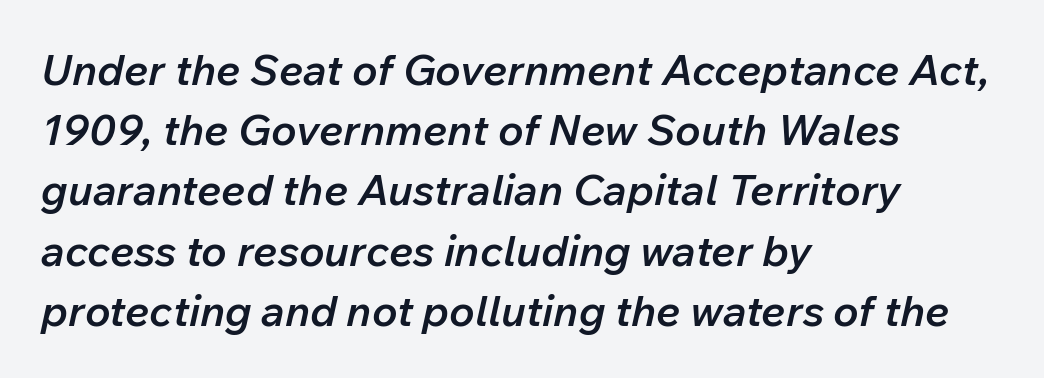
The lines sit at an ordinary, default distance from one another. The glyphs are unaccompanied by any horizontal stroke below them. Slightly chunky letters — semibold, I'd say, not full bold. The rendering applies a slant to the glyphs.
